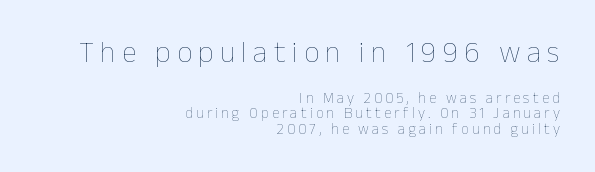
The image shows 30 px thin type, upright; set right-aligned, tight line spacing (1.01x), unusually wide letter spacing (+0.21 em), not underlined; the first (top) block is 2.0x larger; low stroke contrast and a medium x-height.
